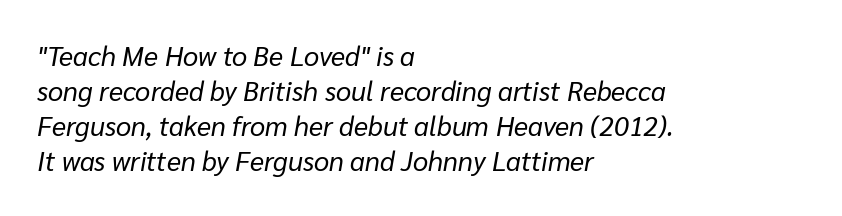
Q: Is the text bold? A: No.
Q: Is the text italic (slanted)? A: Yes, it leans right by about 10 degrees.
Q: Is the text underlined? A: No.
Q: How is the paragraph aligned? A: Left-aligned.
Q: Is the spacing between letters normal or unusually wide? A: Normal.
Q: Is the spacing between lines tight, normal or loose? A: Normal.
